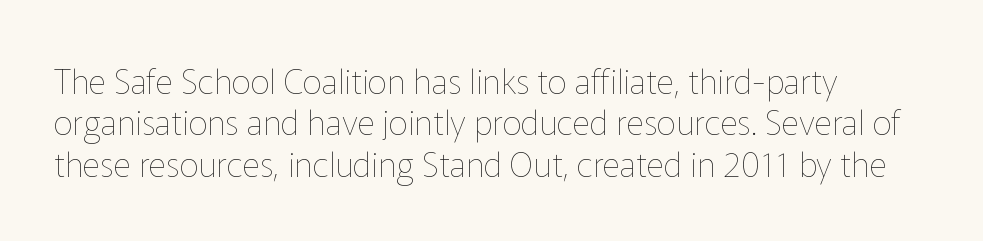
Q: Is the text bold? A: No.
Q: Is the text italic (slanted)? A: No, it is upright.
Q: Is the text underlined? A: No.
Q: How is the paragraph aligned? A: Left-aligned.
Q: Is the spacing between letters normal or unusually wide? A: Normal.
Q: Width (condensed, normal, or wide)? A: Normal.
Q: Stroke contrast? A: Low.
Q: x-height? A: Medium.
Q: Monospaced? A: No.
